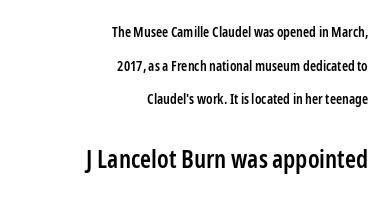
Q: Is the text bold? A: Semi-bold.
Q: Is the text italic (slanted)? A: No, it is upright.
Q: Is the text underlined? A: No.
Q: How is the paragraph aligned? A: Right-aligned.
Q: Is the spacing between letters normal or unusually wide? A: Normal.
Q: Is the spacing between lines tight, normal or loose? A: Loose.
Q: Which block of text is set in a larger size, the first (top) or the second (bottom)? A: The second (bottom) one.
